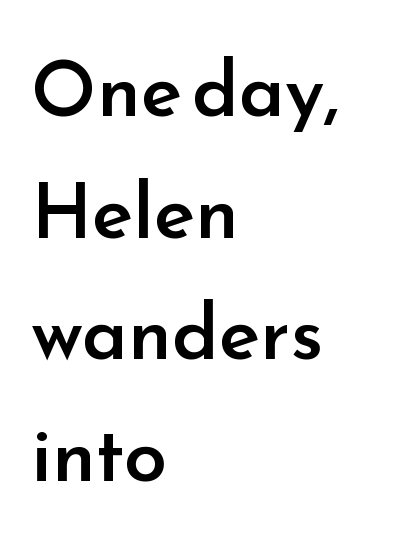
{"serif": "no", "italic": "no", "bold": "semi", "weight": "semibold", "width": "normal", "stroke_contrast": "low", "x_height": "small", "monospaced": "no", "underline": "no", "align": "left", "line_spacing": "normal", "line_spacing_ratio": 1.58, "letter_spacing": "normal", "letter_spacing_em": 0.0, "glyph_px": 77}
